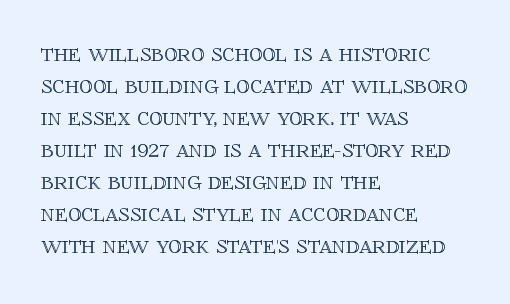
Q: Is the text italic (slanted)? A: No, it is upright.
Q: Is the text underlined? A: No.
Q: How is the paragraph aligned? A: Left-aligned.
Q: Is the spacing between letters normal or unusually wide? A: Normal.
